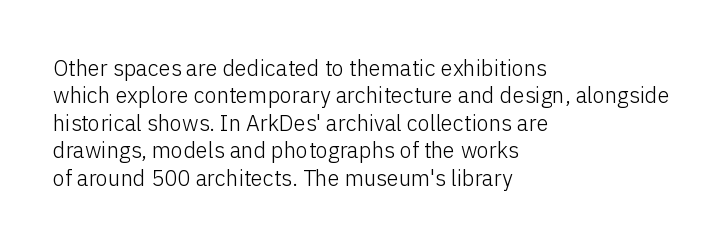
The image shows 22 px text type, upright; set left-aligned, normal line spacing (1.25x), normal letter spacing, not underlined.
